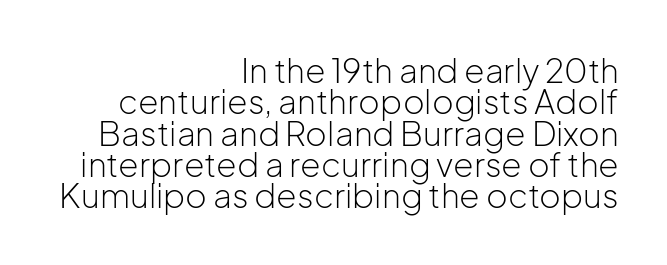
Q: Is the text bold? A: No.
Q: Is the text italic (slanted)? A: No, it is upright.
Q: Is the typeface a serif or a sans-serif typeface? A: Sans-serif.
Q: Is the text underlined? A: No.
Q: How is the paragraph aligned? A: Right-aligned.
Q: Is the spacing between letters normal or unusually wide? A: Normal.
Q: Is the spacing between lines tight, normal or loose? A: Tight.
Q: Width (condensed, normal, or wide)? A: Normal.
Q: Stroke contrast? A: Low.
Q: x-height? A: Medium.
Q: Monospaced? A: No.
